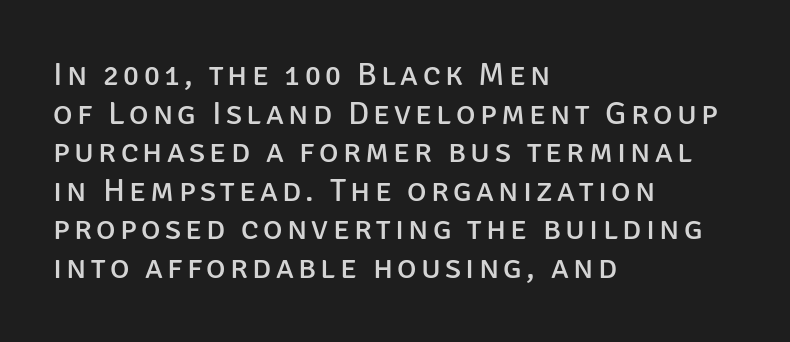
The image shows 33 px regular-weight sans-serif type, upright; set left-aligned, line spacing 1.17x, not underlined; low stroke contrast and a large x-height.
